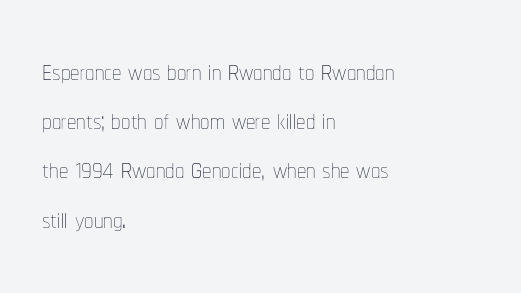
Q: Is the text bold? A: No.
Q: Is the text italic (slanted)? A: No, it is upright.
Q: Is the text underlined? A: No.
Q: How is the paragraph aligned? A: Left-aligned.
Q: Is the spacing between letters normal or unusually wide? A: Normal.
Q: Is the spacing between lines tight, normal or loose? A: Normal.
Q: Width (condensed, normal, or wide)? A: Condensed.
Q: Stroke contrast? A: Low.
Q: x-height? A: Medium.
Q: Monospaced? A: No.
